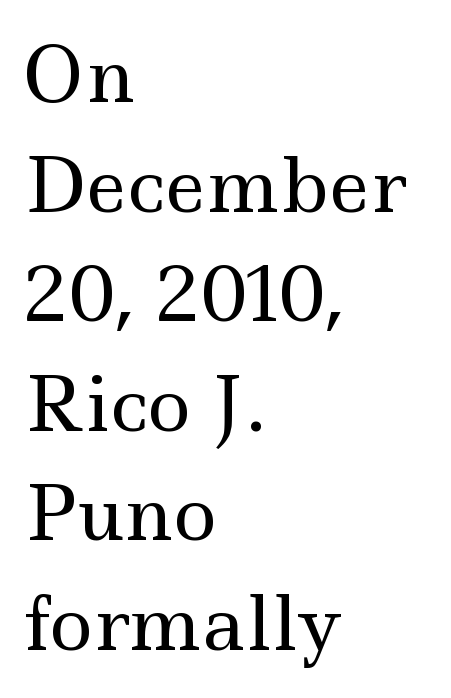
Here the glyphs are tracked normally, forming tight word shapes. A typesetter would mark this as roman, not italic. The letters advance in unequal steps, a hallmark of proportional type. Quick note: interline space is typical. A clean baseline with only descenders dipping below it. A serif font was chosen for this passage.
